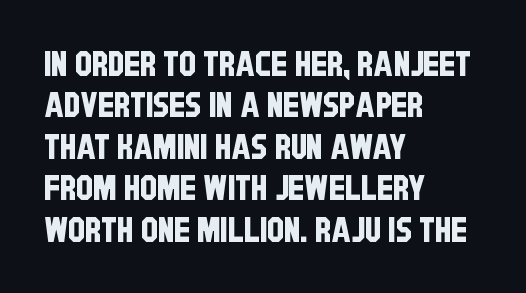
{"serif": "no", "width": "condensed", "stroke_contrast": "low", "x_height": "large", "monospaced": "no", "underline": "no", "align": "left", "line_spacing_ratio": 1.22, "letter_spacing": "normal", "letter_spacing_em": 0.0, "glyph_px": 34}
